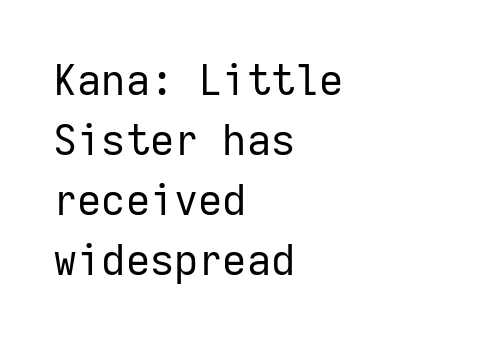
Q: Is the text bold? A: No.
Q: Is the text italic (slanted)? A: No, it is upright.
Q: Is the typeface a serif or a sans-serif typeface? A: Sans-serif.
Q: Is the text underlined? A: No.
Q: How is the paragraph aligned? A: Left-aligned.
Q: Is the spacing between letters normal or unusually wide? A: Normal.
Q: Is the spacing between lines tight, normal or loose? A: Normal.
Q: Width (condensed, normal, or wide)? A: Normal.
Q: Stroke contrast? A: Low.
Q: x-height? A: Medium.
Q: Monospaced? A: Yes.
